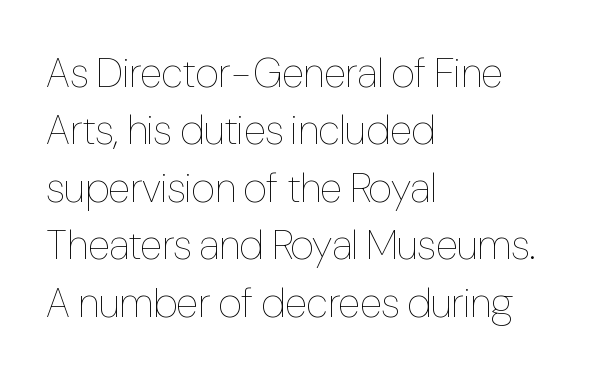
Q: Is the text bold? A: No.
Q: Is the text italic (slanted)? A: No, it is upright.
Q: Is the text underlined? A: No.
Q: How is the paragraph aligned? A: Left-aligned.
Q: Is the spacing between letters normal or unusually wide? A: Normal.
Q: Is the spacing between lines tight, normal or loose? A: Normal.
Q: Width (condensed, normal, or wide)? A: Condensed.
Q: Stroke contrast? A: Low.
Q: x-height? A: Medium.
Q: Monospaced? A: No.
